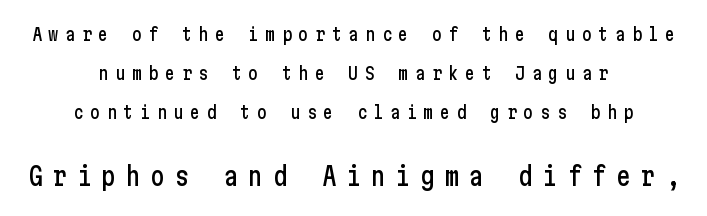
The whitespace from short lines is split evenly between both sides. You could fit nearly another row in the gap between these rows. Is there any slant? The stems are plumb. Character size in the trailing block exceeds that of the leading block. Check the space under the baseline: it is left empty.
